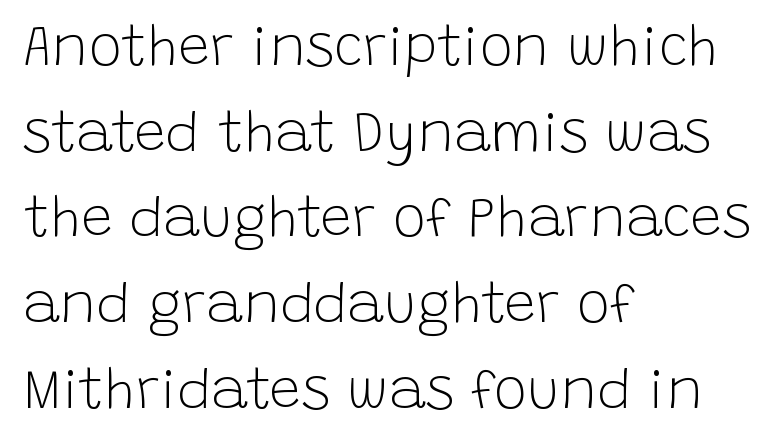
The image shows 56 px light sans-serif type, upright; set left-aligned, normal line spacing (1.53x), normal letter spacing, not underlined; low stroke contrast and a large x-height.
